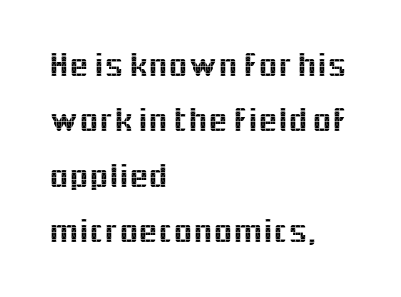
Alignment: flush left. The space beneath each line is pristine and unruled. Spacing between characters is what you'd get straight out of the box. Think of a printed novel: that variable character pitch is what you see here. Grotesque or geometric, the face here clearly has no serifs.
